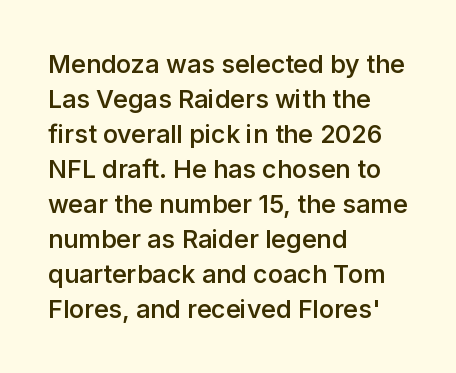
The image shows 25 px text type, upright; set left-aligned, normal line spacing (1.4x), normal letter spacing, not underlined.
